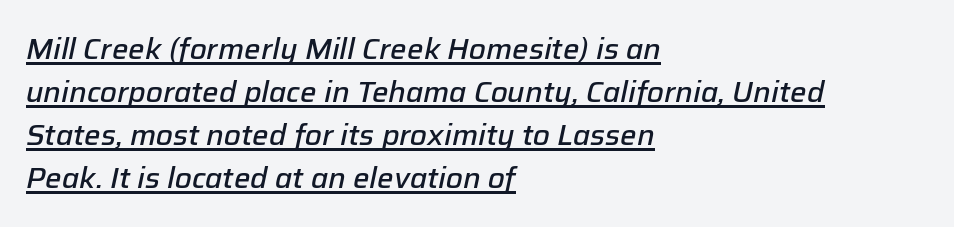
Q: Is the text bold? A: Semi-bold.
Q: Is the text italic (slanted)? A: Yes, it leans right by about 12 degrees.
Q: Is the text underlined? A: Yes.
Q: How is the paragraph aligned? A: Left-aligned.
Q: Is the spacing between letters normal or unusually wide? A: Normal.
Q: Is the spacing between lines tight, normal or loose? A: Normal.
Q: Width (condensed, normal, or wide)? A: Normal.
Q: Stroke contrast? A: Low.
Q: x-height? A: Medium.
Q: Monospaced? A: No.
